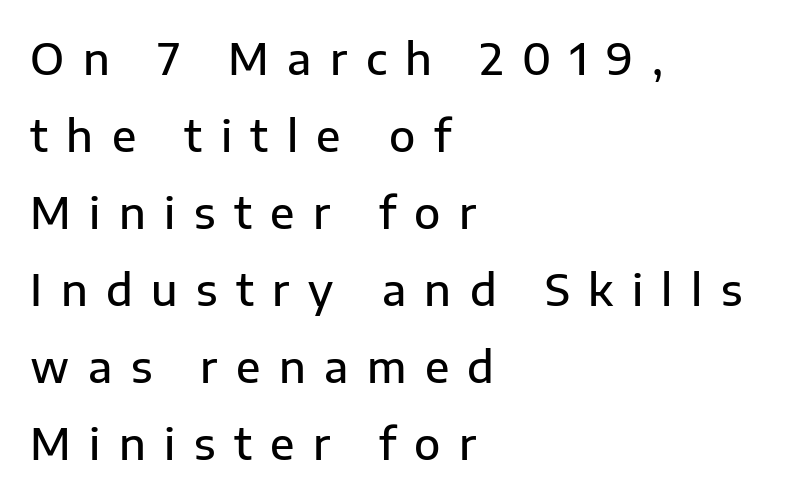
Observe the wide spacing: letters keep a clear distance from each other. The passage is arranged the way most books set body copy — flush left. Posture: upright roman. Check under the words: just untouched page. This rendering employs a face without finishing strokes, i.e., a sans-serif.
